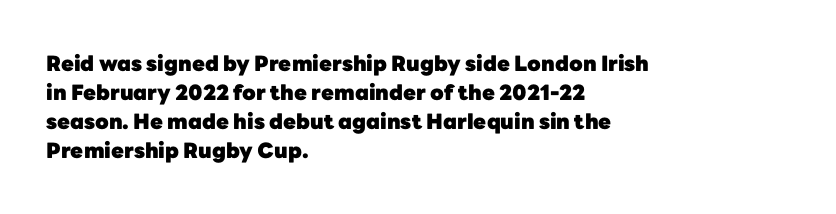
Q: Is the text bold? A: Yes.
Q: Is the text italic (slanted)? A: No, it is upright.
Q: Is the text underlined? A: No.
Q: How is the paragraph aligned? A: Left-aligned.
Q: Is the spacing between letters normal or unusually wide? A: Normal.
Q: Is the spacing between lines tight, normal or loose? A: Normal.
